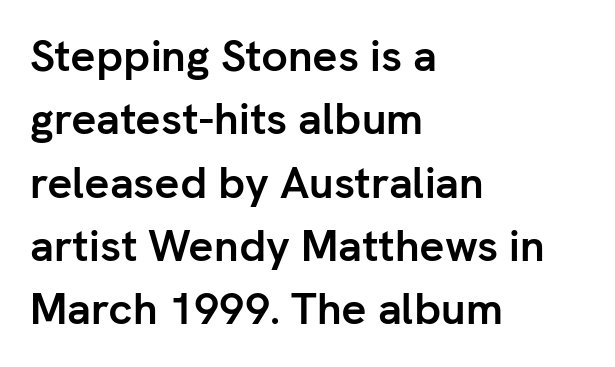
Q: Is the text bold? A: Yes.
Q: Is the text italic (slanted)? A: No, it is upright.
Q: Is the typeface a serif or a sans-serif typeface? A: Sans-serif.
Q: Is the text underlined? A: No.
Q: How is the paragraph aligned? A: Left-aligned.
Q: Is the spacing between letters normal or unusually wide? A: Normal.
Q: Is the spacing between lines tight, normal or loose? A: Normal.
Q: Width (condensed, normal, or wide)? A: Normal.
Q: Stroke contrast? A: Low.
Q: x-height? A: Medium.
Q: Monospaced? A: No.
